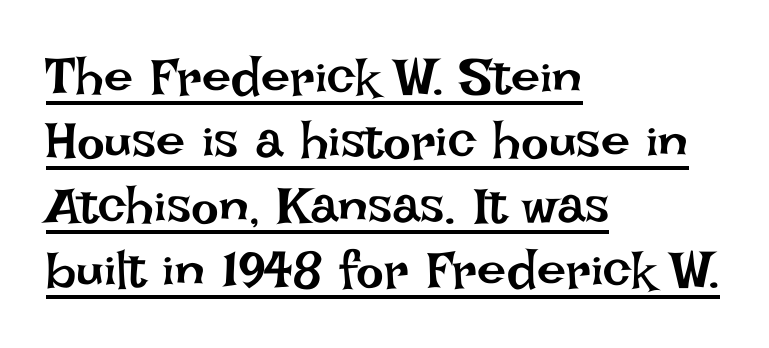
Q: Is the text bold? A: No.
Q: Is the text italic (slanted)? A: No, it is upright.
Q: Is the text underlined? A: Yes.
Q: How is the paragraph aligned? A: Left-aligned.
Q: Is the spacing between letters normal or unusually wide? A: Normal.
Q: Width (condensed, normal, or wide)? A: Normal.
Q: Stroke contrast? A: Low.
Q: x-height? A: Large.
Q: Monospaced? A: No.
